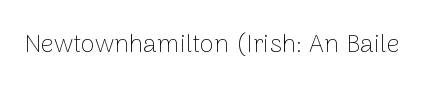
A roman cut, with each character standing at attention. Decoration check: the copy has no underline. The gaps between neighbouring characters are ordinary and unremarkable. Bold? No — there's no thickening of the strokes.
